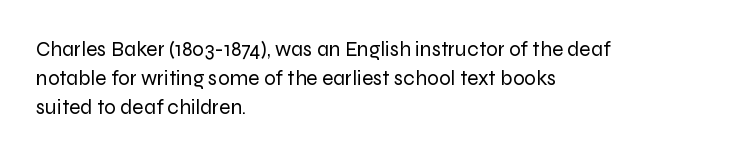
The image shows 21 px text type, upright; set left-aligned, normal line spacing (1.38x), normal letter spacing, not underlined.
